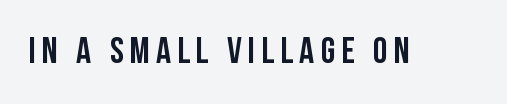
The image shows 37 px condensed sans-serif type, upright; set not underlined; low stroke contrast and a large x-height.
